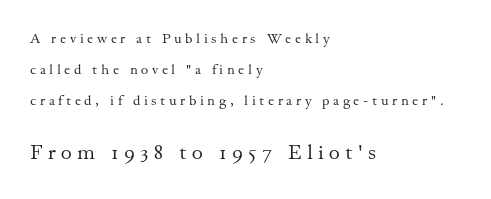
Q: Is the text bold? A: No.
Q: Is the text italic (slanted)? A: No, it is upright.
Q: Is the text underlined? A: No.
Q: How is the paragraph aligned? A: Left-aligned.
Q: Is the spacing between letters normal or unusually wide? A: Unusually wide.
Q: Is the spacing between lines tight, normal or loose? A: Loose.
Q: Which block of text is set in a larger size, the first (top) or the second (bottom)? A: The second (bottom) one.
